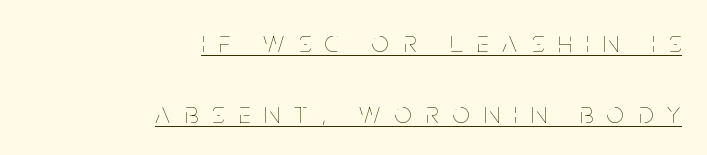
{"italic": "no", "bold": "no", "weight": "thin", "width": "condensed", "stroke_contrast": "low", "x_height": "large", "monospaced": "no", "underline": "yes", "align": "right", "line_spacing": "loose", "line_spacing_ratio": 2.37, "letter_spacing": "wide", "letter_spacing_em": 0.48, "glyph_px": 30}
